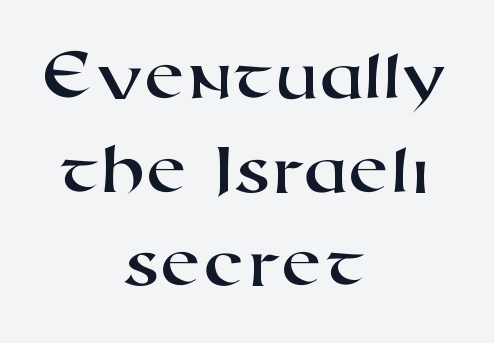
Q: Is the typeface a serif or a sans-serif typeface? A: Sans-serif.
Q: Is the text underlined? A: No.
Q: How is the paragraph aligned? A: Centered.
Q: Is the spacing between letters normal or unusually wide? A: Normal.
Q: Is the spacing between lines tight, normal or loose? A: Normal.
Q: Width (condensed, normal, or wide)? A: Wide.
Q: Stroke contrast? A: High.
Q: x-height? A: Medium.
Q: Monospaced? A: No.
